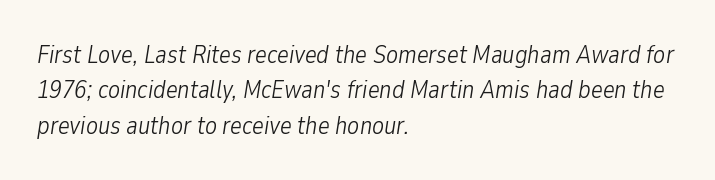
{"italic": "yes", "lean": "right", "slant_degrees": 9, "bold": "no", "underline": "no", "align": "left", "line_spacing": "normal", "line_spacing_ratio": 1.42, "letter_spacing": "normal", "letter_spacing_em": 0.0, "glyph_px": 25}
